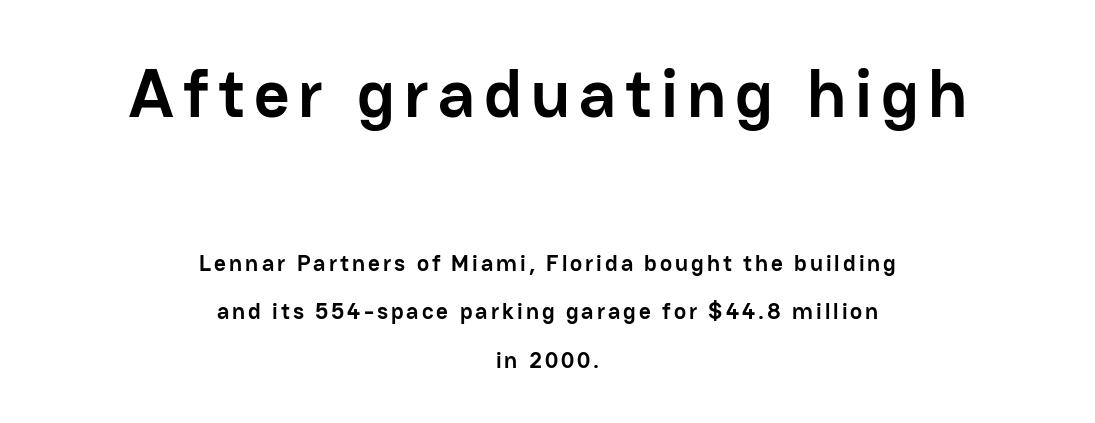
The strokes are fattened all the way to bold. Compared with a flush-left layout, this one balances lines on the center instead. Every character sits straight up, as roman type does. The letters advance in unequal steps, a hallmark of proportional type.
